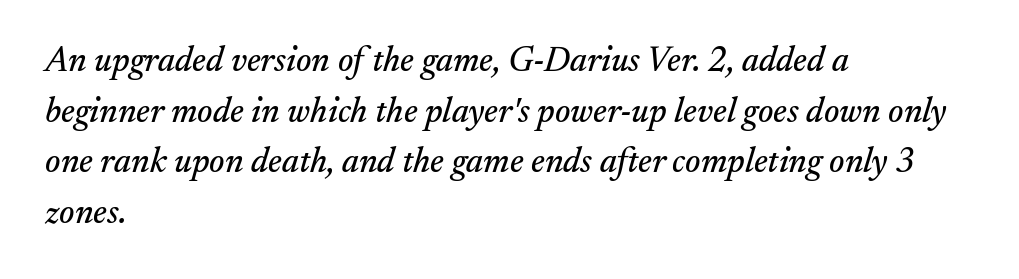
Descender tails drop into unmarked territory. The letters sit at their default tracking, neither squeezed nor spread. A typesetter would call this proportional, since set widths differ per character. Horizontal bands of white between lines are of average thickness. Examine the stroke ends and you'll spot serifs. Italic? Definitely — the glyphs are oblique.
